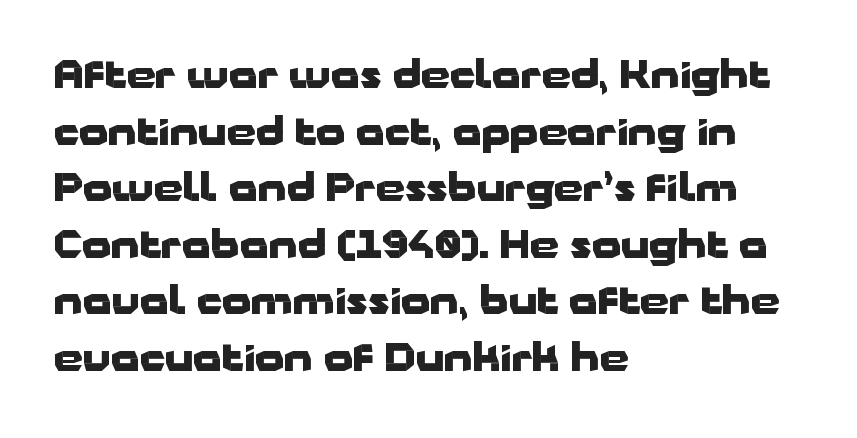
Q: Is the text bold? A: Yes.
Q: Is the text italic (slanted)? A: No, it is upright.
Q: Is the typeface a serif or a sans-serif typeface? A: Sans-serif.
Q: Is the text underlined? A: No.
Q: How is the paragraph aligned? A: Left-aligned.
Q: Is the spacing between letters normal or unusually wide? A: Normal.
Q: Is the spacing between lines tight, normal or loose? A: Normal.
Q: Width (condensed, normal, or wide)? A: Wide.
Q: Stroke contrast? A: Low.
Q: x-height? A: Medium.
Q: Monospaced? A: No.
